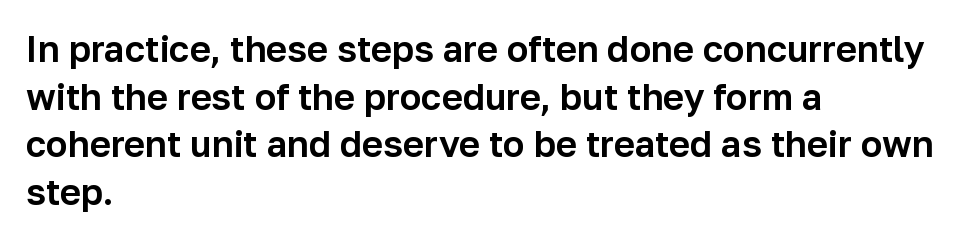
{"serif": "no", "italic": "no", "width": "normal", "stroke_contrast": "low", "x_height": "medium", "monospaced": "no", "underline": "no", "align": "left", "line_spacing": "normal", "line_spacing_ratio": 1.32, "letter_spacing": "normal", "letter_spacing_em": 0.0, "glyph_px": 36}
